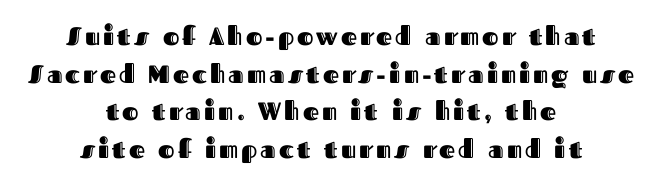
{"italic": "no", "underline": "no", "align": "center", "line_spacing": "normal", "line_spacing_ratio": 1.51, "glyph_px": 25}
